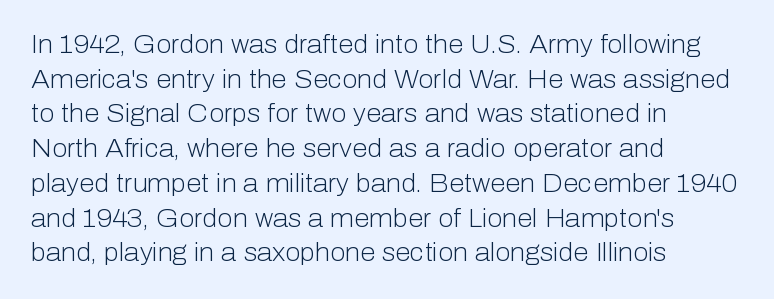
The image shows 25 px text type, upright; set left-aligned, normal line spacing (1.39x), normal letter spacing, not underlined.
